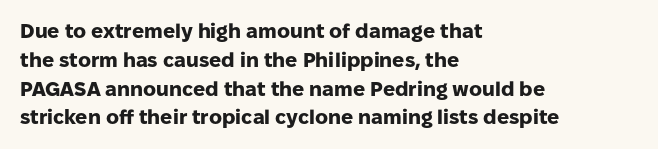
{"italic": "no", "bold": "yes", "underline": "no", "align": "left", "line_spacing": "normal", "line_spacing_ratio": 1.44, "letter_spacing": "normal", "letter_spacing_em": 0.0, "glyph_px": 20}
